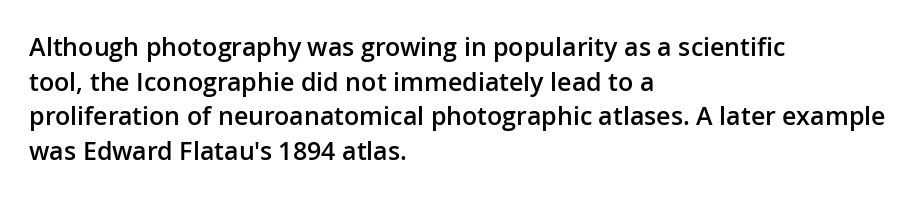
{"italic": "no", "bold": "semi", "underline": "no", "align": "left", "line_spacing": "normal", "line_spacing_ratio": 1.39, "letter_spacing": "normal", "letter_spacing_em": 0.0, "glyph_px": 25}
